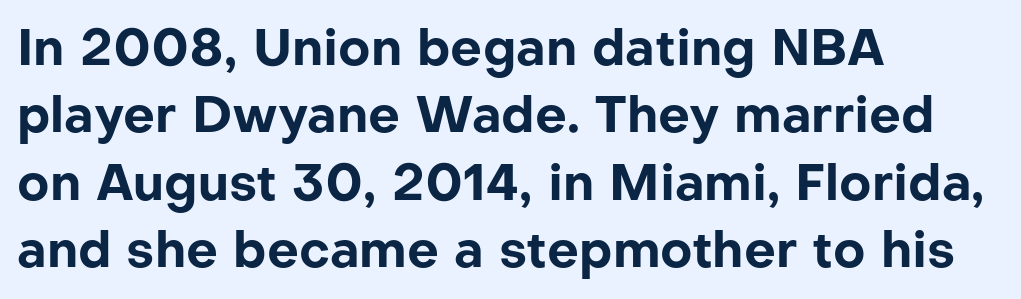
The passage shown is emphatically bold. Spacing between characters is what you'd get straight out of the box. The rendering uses a moderate line-height, typical for paragraphs. Which margin do the lines hug? The left one — the right edge is uneven. Quick note: not italic, upright.
